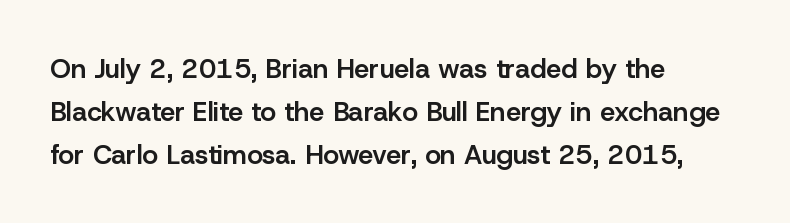
Q: Is the text bold? A: Semi-bold.
Q: Is the text italic (slanted)? A: No, it is upright.
Q: Is the text underlined? A: No.
Q: How is the paragraph aligned? A: Left-aligned.
Q: Is the spacing between letters normal or unusually wide? A: Normal.
Q: Is the spacing between lines tight, normal or loose? A: Normal.
